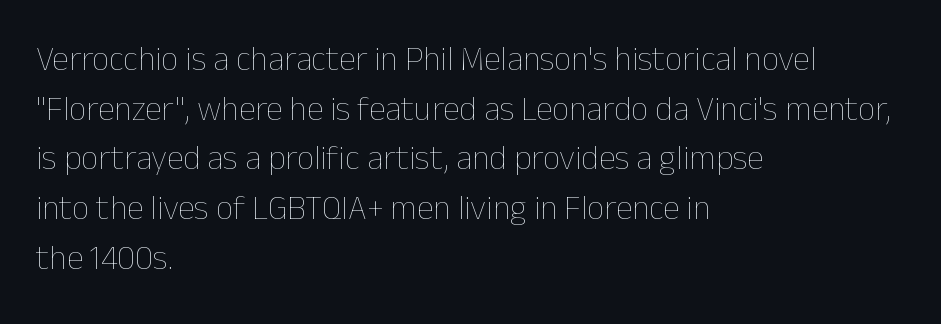
Q: Is the text bold? A: No.
Q: Is the text italic (slanted)? A: No, it is upright.
Q: Is the text underlined? A: No.
Q: How is the paragraph aligned? A: Left-aligned.
Q: Is the spacing between letters normal or unusually wide? A: Normal.
Q: Is the spacing between lines tight, normal or loose? A: Normal.
Q: Width (condensed, normal, or wide)? A: Normal.
Q: Stroke contrast? A: Low.
Q: x-height? A: Medium.
Q: Monospaced? A: No.
